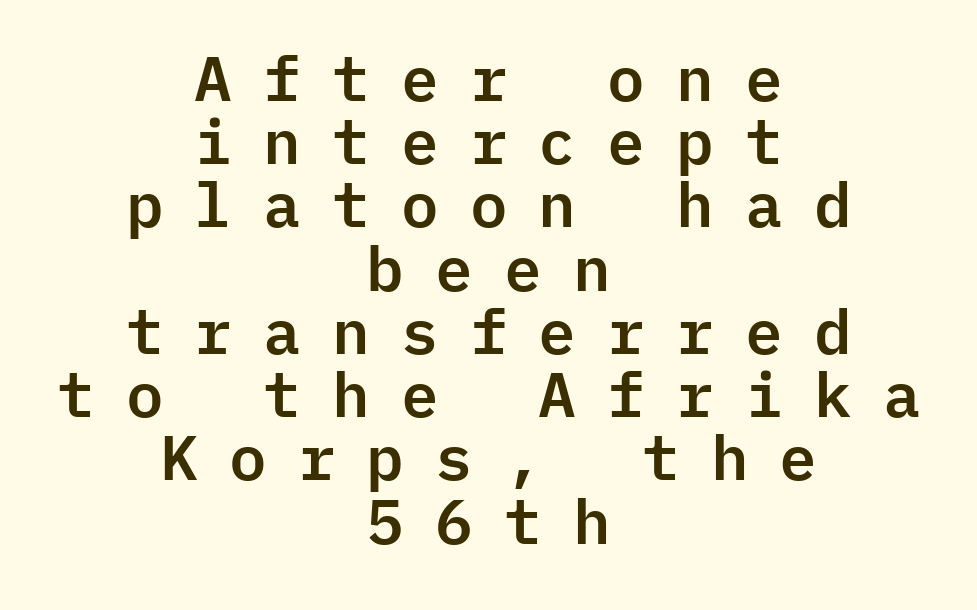
Compared with typical paragraphs, the rows here are closer together. The font family rendered here belongs to the sans-serif group. A typesetter would call this heavily tracked-out type. Decoration check: the copy has no underline. These lines are rendered in a fixed-pitch font. Neither beginnings nor endings align; midpoints do.
